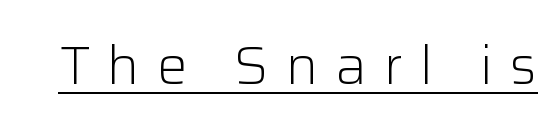
{"serif": "no", "italic": "no", "bold": "no", "weight": "light", "width": "normal", "stroke_contrast": "low", "x_height": "medium", "monospaced": "no", "underline": "yes", "letter_spacing": "wide", "letter_spacing_em": 0.32, "glyph_px": 54}
